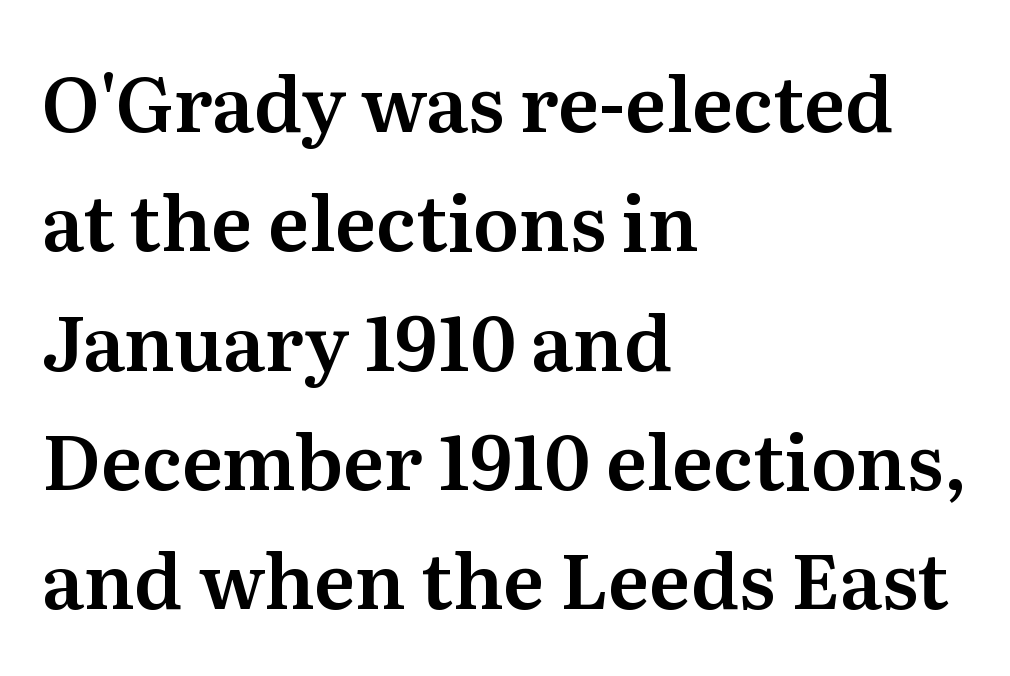
Q: Is the text italic (slanted)? A: No, it is upright.
Q: Is the typeface a serif or a sans-serif typeface? A: Serif.
Q: Is the text underlined? A: No.
Q: How is the paragraph aligned? A: Left-aligned.
Q: Is the spacing between letters normal or unusually wide? A: Normal.
Q: Is the spacing between lines tight, normal or loose? A: Normal.
Q: Width (condensed, normal, or wide)? A: Normal.
Q: Stroke contrast? A: Medium.
Q: x-height? A: Medium.
Q: Monospaced? A: No.
